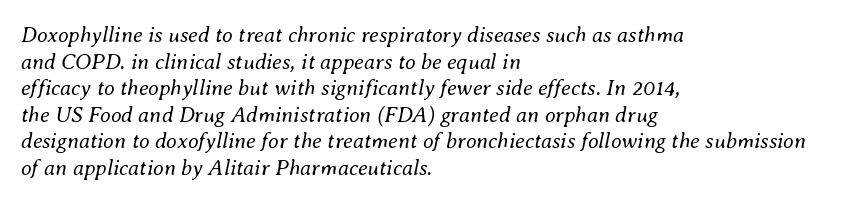
The image shows 22 px text type, italic (leaning right); set left-aligned, line spacing 1.21x, normal letter spacing, not underlined.
